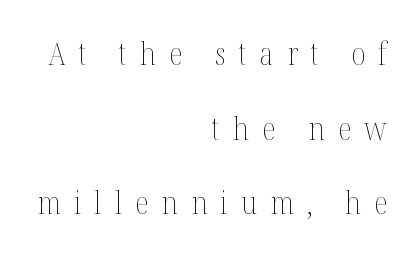
Q: Is the text bold? A: No.
Q: Is the text italic (slanted)? A: No, it is upright.
Q: Is the text underlined? A: No.
Q: How is the paragraph aligned? A: Right-aligned.
Q: Is the spacing between letters normal or unusually wide? A: Unusually wide.
Q: Is the spacing between lines tight, normal or loose? A: Loose.
Q: Width (condensed, normal, or wide)? A: Condensed.
Q: Stroke contrast? A: Medium.
Q: x-height? A: Medium.
Q: Monospaced? A: No.
